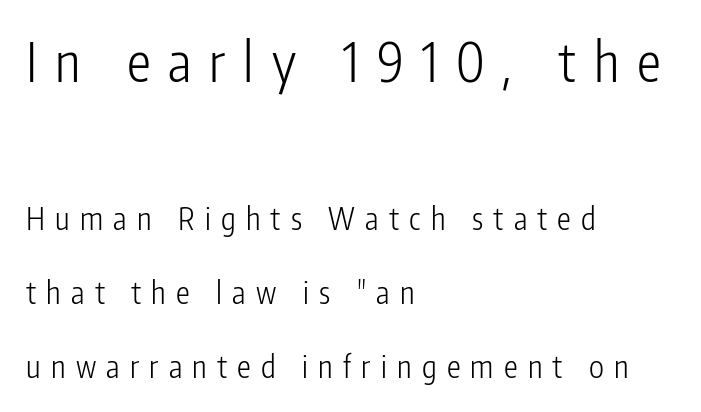
Q: Is the text bold? A: No.
Q: Is the text italic (slanted)? A: No, it is upright.
Q: Is the typeface a serif or a sans-serif typeface? A: Sans-serif.
Q: Is the text underlined? A: No.
Q: How is the paragraph aligned? A: Left-aligned.
Q: Is the spacing between letters normal or unusually wide? A: Unusually wide.
Q: Is the spacing between lines tight, normal or loose? A: Loose.
Q: Which block of text is set in a larger size, the first (top) or the second (bottom)? A: The first (top) one.
Q: Width (condensed, normal, or wide)? A: Condensed.
Q: Stroke contrast? A: Low.
Q: x-height? A: Medium.
Q: Monospaced? A: No.
